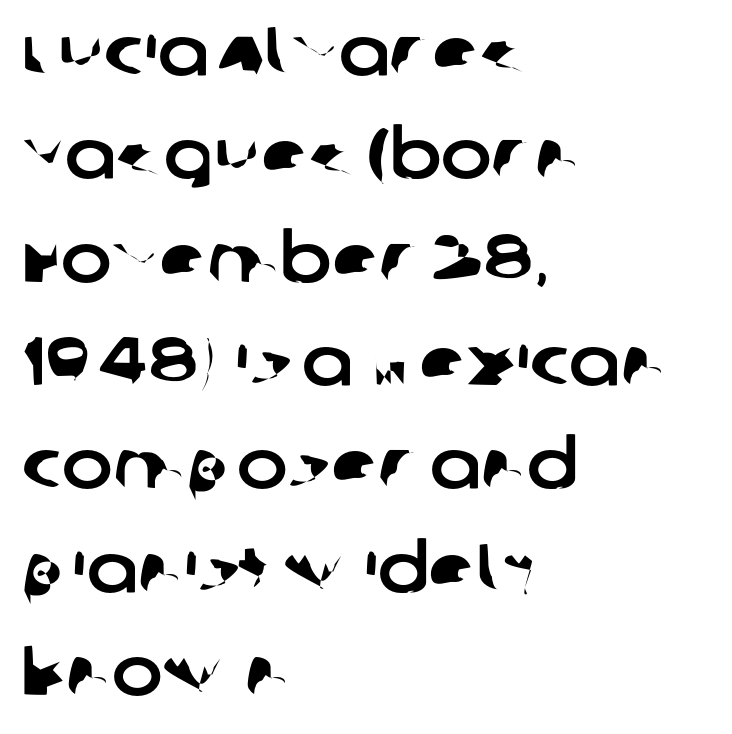
The rag falls on the right side of this text block. Students, observe: this is what conventionally led text looks like. Varying glyph widths throughout — classic text-font behaviour. Does the type have serifs? No, each stem ends abruptly. Any mark beneath the type? The region is blank. Characters follow at the spacing the type designer built in.
